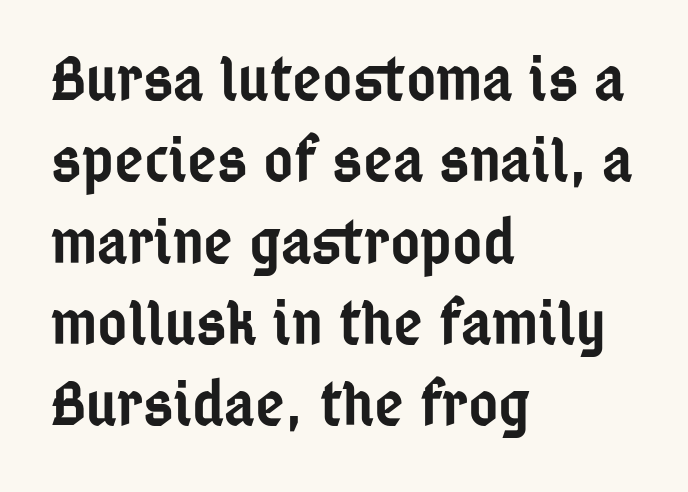
The image shows 64 px semibold, condensed sans-serif type, upright; set left-aligned, normal line spacing (1.27x), normal letter spacing, not underlined; low stroke contrast and a medium x-height.
